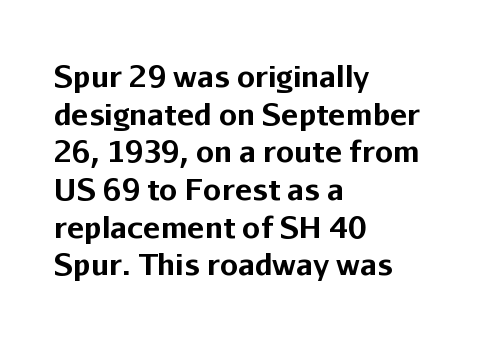
Q: Is the text bold? A: Yes.
Q: Is the text italic (slanted)? A: No, it is upright.
Q: Is the typeface a serif or a sans-serif typeface? A: Sans-serif.
Q: Is the text underlined? A: No.
Q: How is the paragraph aligned? A: Left-aligned.
Q: Is the spacing between letters normal or unusually wide? A: Normal.
Q: Is the spacing between lines tight, normal or loose? A: Normal.
Q: Width (condensed, normal, or wide)? A: Normal.
Q: Stroke contrast? A: Low.
Q: x-height? A: Medium.
Q: Monospaced? A: No.
